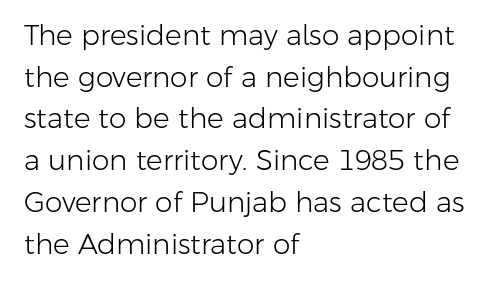
Proportional: the letters do not fall into vertical columns. Grotesque or geometric, the face here clearly has no serifs. How are the letters spaced? Ordinarily, with no added tracking. How would I describe the line gaps? Plain and ordinary.
